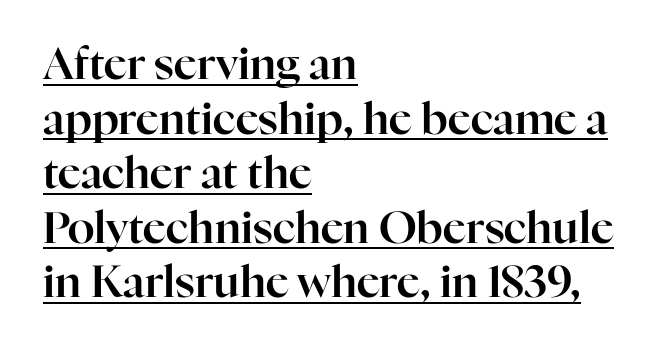
{"serif": "yes", "italic": "no", "width": "normal", "stroke_contrast": "high", "x_height": "medium", "monospaced": "no", "underline": "yes", "align": "left", "line_spacing_ratio": 1.24, "letter_spacing": "normal", "letter_spacing_em": 0.0, "glyph_px": 44}
